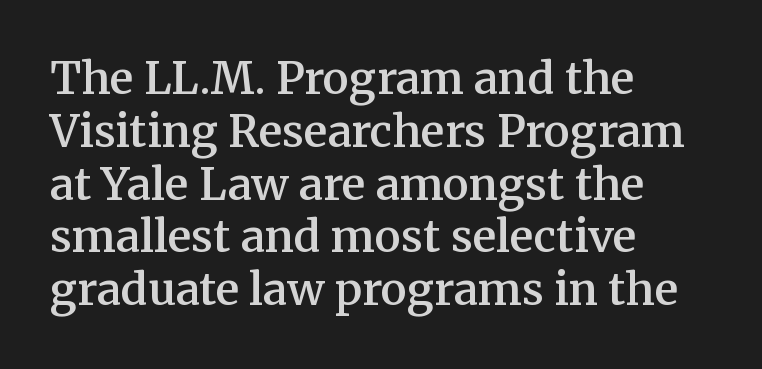
Q: Is the text bold? A: Semi-bold.
Q: Is the text italic (slanted)? A: No, it is upright.
Q: Is the typeface a serif or a sans-serif typeface? A: Serif.
Q: Is the text underlined? A: No.
Q: How is the paragraph aligned? A: Left-aligned.
Q: Is the spacing between letters normal or unusually wide? A: Normal.
Q: Width (condensed, normal, or wide)? A: Normal.
Q: Stroke contrast? A: Medium.
Q: x-height? A: Medium.
Q: Monospaced? A: No.
